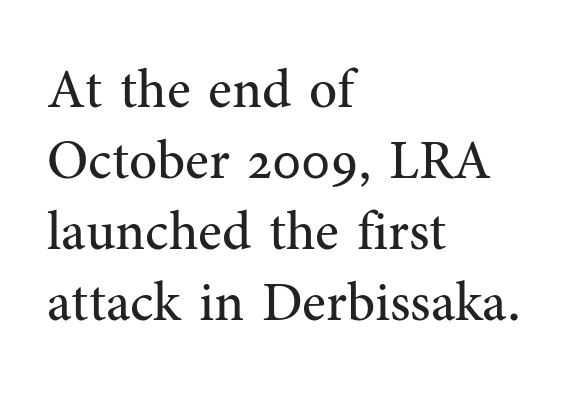
Q: Is the text bold? A: No.
Q: Is the text italic (slanted)? A: No, it is upright.
Q: Is the typeface a serif or a sans-serif typeface? A: Serif.
Q: Is the text underlined? A: No.
Q: How is the paragraph aligned? A: Left-aligned.
Q: Is the spacing between letters normal or unusually wide? A: Normal.
Q: Is the spacing between lines tight, normal or loose? A: Normal.
Q: Width (condensed, normal, or wide)? A: Normal.
Q: Stroke contrast? A: Medium.
Q: x-height? A: Medium.
Q: Monospaced? A: No.
